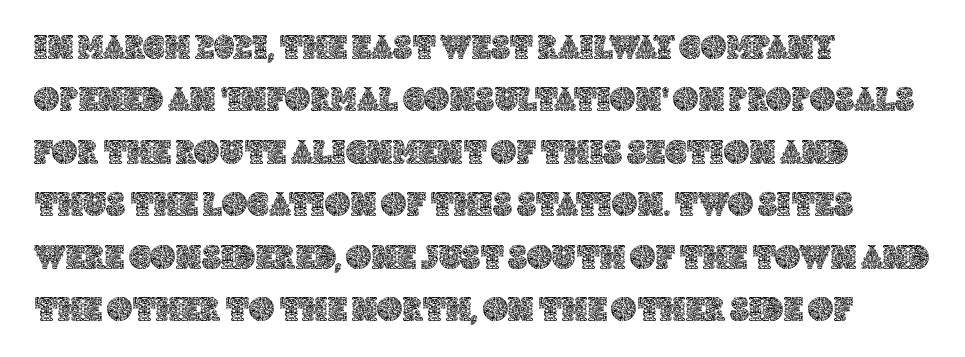
Q: Is the text italic (slanted)? A: No, it is upright.
Q: Is the text underlined? A: No.
Q: How is the paragraph aligned? A: Left-aligned.
Q: Is the spacing between letters normal or unusually wide? A: Normal.
Q: Is the spacing between lines tight, normal or loose? A: Normal.
Q: Width (condensed, normal, or wide)? A: Normal.
Q: x-height? A: Large.
Q: Monospaced? A: No.
